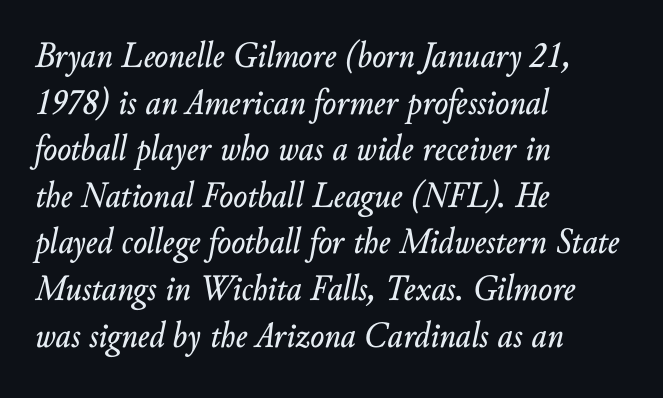
Q: Is the text italic (slanted)? A: Yes, it leans right by about 10 degrees.
Q: Is the text underlined? A: No.
Q: How is the paragraph aligned? A: Left-aligned.
Q: Is the spacing between letters normal or unusually wide? A: Normal.
Q: Is the spacing between lines tight, normal or loose? A: Normal.
Q: Width (condensed, normal, or wide)? A: Normal.
Q: Stroke contrast? A: Low.
Q: x-height? A: Small.
Q: Monospaced? A: No.
